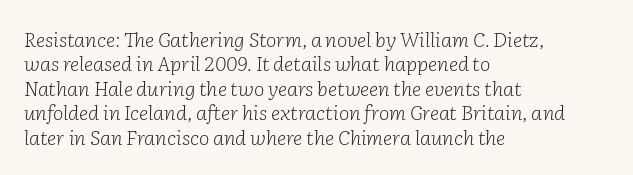
The image shows 20 px text type, italic (leaning right); set left-aligned, line spacing 1.22x, normal letter spacing, not underlined.
